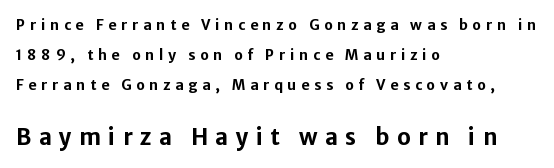
The image shows 22 px bold type, upright; set left-aligned, loose line spacing (2.14x), unusually wide letter spacing (+0.34 em), not underlined; the second (bottom) block is 1.57x larger.
